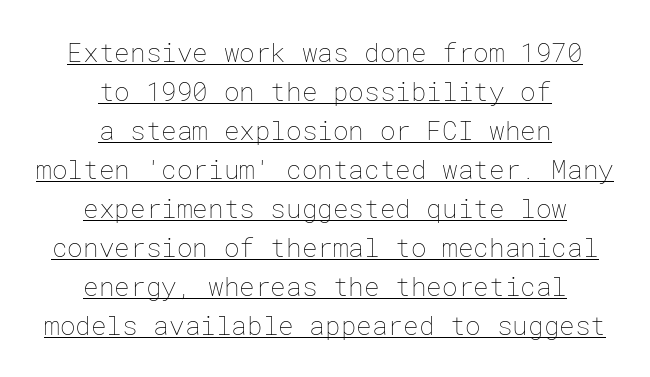
Q: Is the text bold? A: No.
Q: Is the text italic (slanted)? A: No, it is upright.
Q: Is the text underlined? A: Yes.
Q: How is the paragraph aligned? A: Centered.
Q: Is the spacing between letters normal or unusually wide? A: Normal.
Q: Is the spacing between lines tight, normal or loose? A: Normal.
